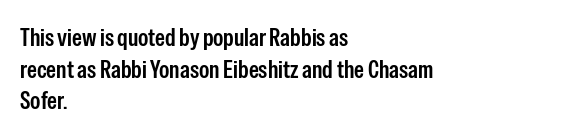
Q: Is the text bold? A: Semi-bold.
Q: Is the text italic (slanted)? A: No, it is upright.
Q: Is the text underlined? A: No.
Q: How is the paragraph aligned? A: Left-aligned.
Q: Is the spacing between letters normal or unusually wide? A: Normal.
Q: Is the spacing between lines tight, normal or loose? A: Normal.
